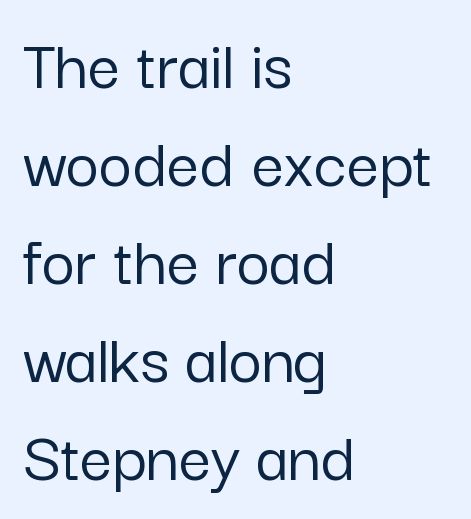
The image shows 72 px sans-serif type, upright; set left-aligned, normal line spacing (1.36x), normal letter spacing, not underlined; low stroke contrast and a medium x-height.
